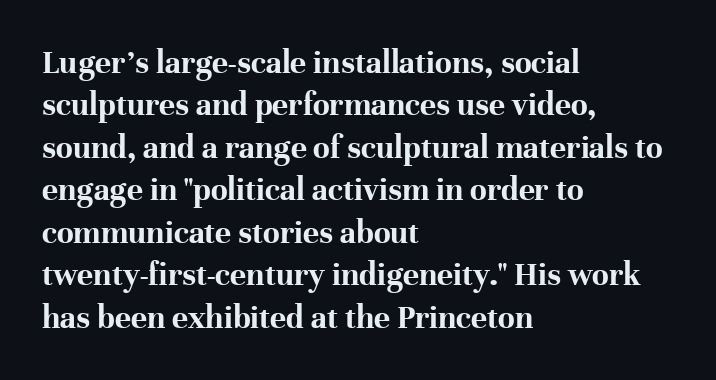
Q: Is the text bold? A: Yes.
Q: Is the text italic (slanted)? A: No, it is upright.
Q: Is the typeface a serif or a sans-serif typeface? A: Serif.
Q: Is the text underlined? A: No.
Q: How is the paragraph aligned? A: Left-aligned.
Q: Is the spacing between letters normal or unusually wide? A: Normal.
Q: Is the spacing between lines tight, normal or loose? A: Normal.
Q: Width (condensed, normal, or wide)? A: Normal.
Q: Stroke contrast? A: High.
Q: x-height? A: Medium.
Q: Monospaced? A: No.
